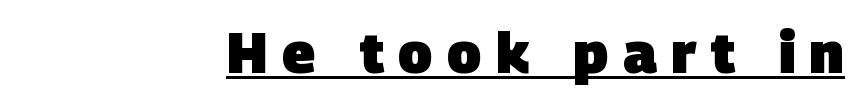
The image shows 57 px heavy sans-serif type; set right-aligned, unusually wide letter spacing (+0.25 em), underlined; low stroke contrast and a large x-height.
